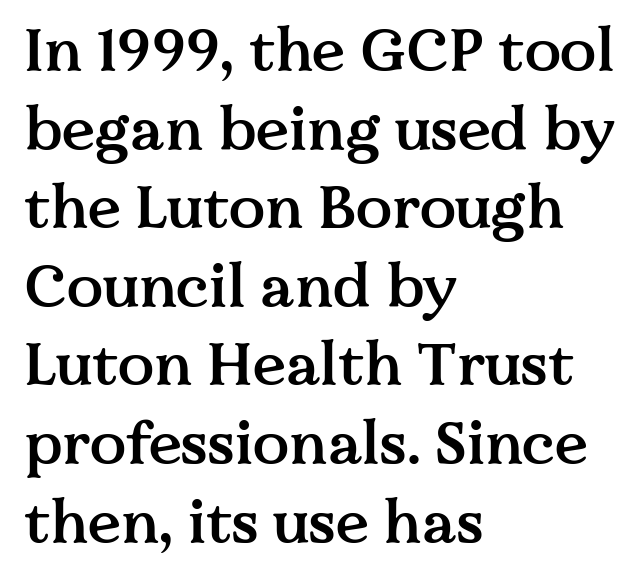
Q: Is the text bold? A: Semi-bold.
Q: Is the text italic (slanted)? A: No, it is upright.
Q: Is the typeface a serif or a sans-serif typeface? A: Serif.
Q: Is the text underlined? A: No.
Q: How is the paragraph aligned? A: Left-aligned.
Q: Is the spacing between letters normal or unusually wide? A: Normal.
Q: Is the spacing between lines tight, normal or loose? A: Normal.
Q: Width (condensed, normal, or wide)? A: Normal.
Q: Stroke contrast? A: Medium.
Q: x-height? A: Medium.
Q: Monospaced? A: No.
